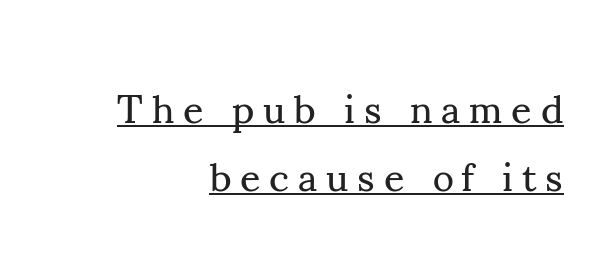
{"serif": "yes", "italic": "no", "bold": "no", "weight": "regular", "width": "normal", "stroke_contrast": "medium", "x_height": "small", "monospaced": "no", "underline": "yes", "align": "right", "line_spacing": "normal", "line_spacing_ratio": 1.7, "letter_spacing": "wide", "letter_spacing_em": 0.22, "glyph_px": 40}
